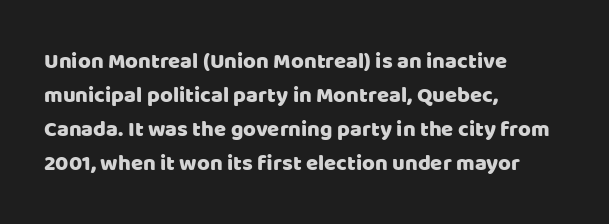
{"italic": "no", "underline": "no", "align": "left", "line_spacing": "normal", "line_spacing_ratio": 1.55, "letter_spacing": "normal", "letter_spacing_em": 0.0, "glyph_px": 22}
